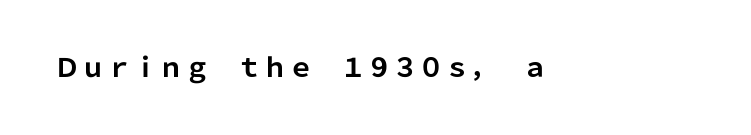
Q: Is the text bold? A: Yes.
Q: Is the text italic (slanted)? A: No, it is upright.
Q: Is the text underlined? A: No.
Q: Is the spacing between letters normal or unusually wide? A: Normal.
